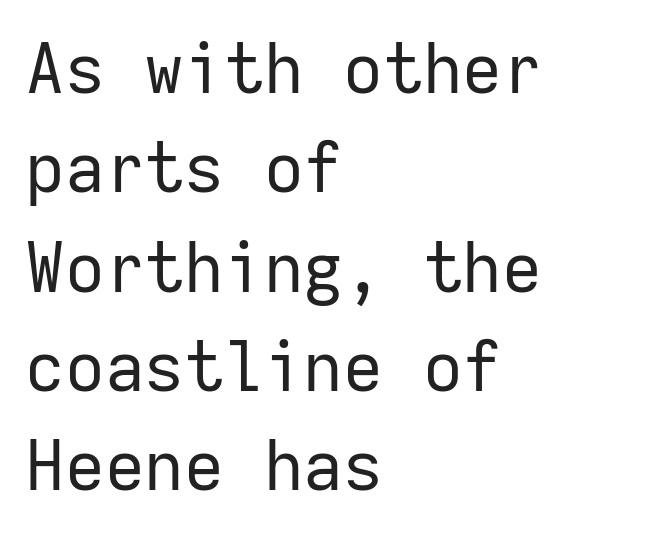
Q: Is the text bold? A: No.
Q: Is the text italic (slanted)? A: No, it is upright.
Q: Is the typeface a serif or a sans-serif typeface? A: Sans-serif.
Q: Is the text underlined? A: No.
Q: How is the paragraph aligned? A: Left-aligned.
Q: Is the spacing between letters normal or unusually wide? A: Normal.
Q: Is the spacing between lines tight, normal or loose? A: Normal.
Q: Width (condensed, normal, or wide)? A: Normal.
Q: Stroke contrast? A: Low.
Q: x-height? A: Medium.
Q: Monospaced? A: Yes.
